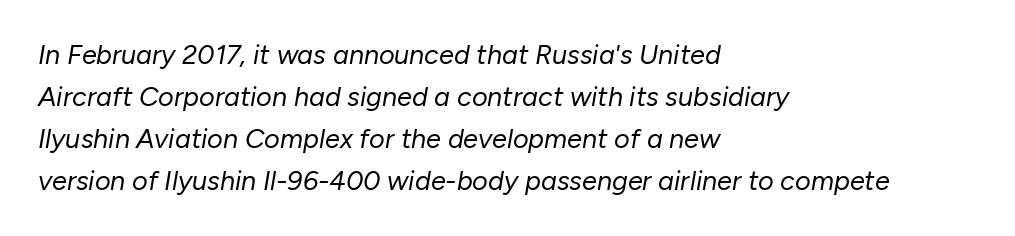
The image shows 27 px text type, italic (leaning right); set left-aligned, normal line spacing (1.56x), normal letter spacing, not underlined.
